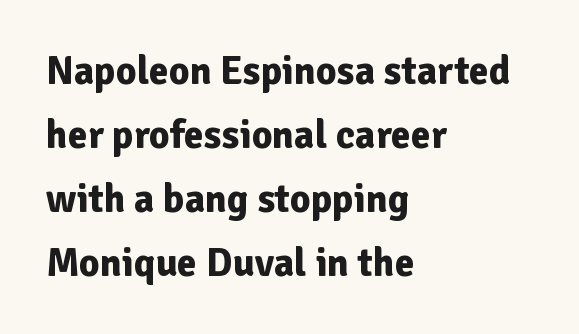
All the whitespace from short lines collects on the right. Tracking value appears to be zero — textbook default spacing. Heavy-handed strokes throughout: this text is bold. The letters stand upright; this is a roman face.
